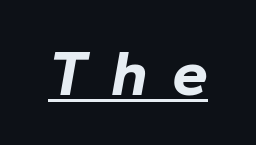
The image shows 65 px bold type, italic (leaning right); set unusually wide letter spacing (+0.36 em), underlined; low stroke contrast and a medium x-height.
